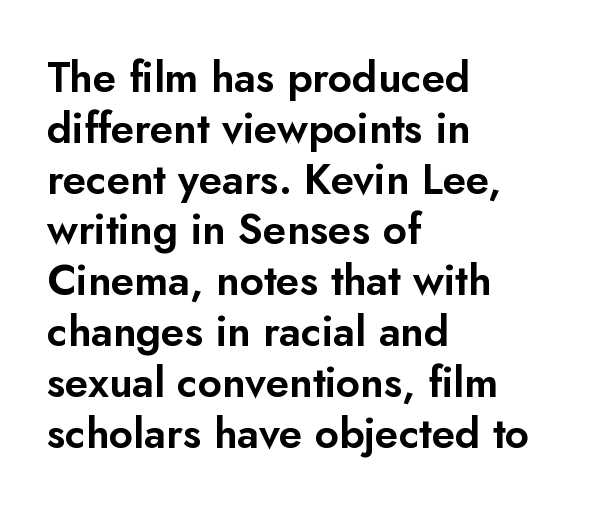
The rendering uses natural spacing where letterforms have individual widths. Examine the stroke ends and you'll find no serifs. The typography opts for an upright posture over an oblique one. The zone under the glyphs is completely vacant. The gaps between neighbouring characters are ordinary and unremarkable.
